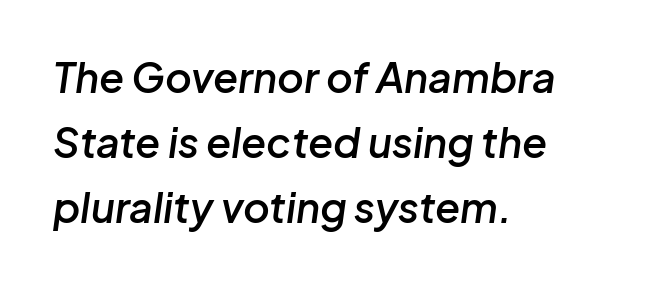
The image shows 41 px semibold type, italic (leaning right); set left-aligned, normal line spacing (1.59x), normal letter spacing, not underlined; low stroke contrast and a medium x-height.
